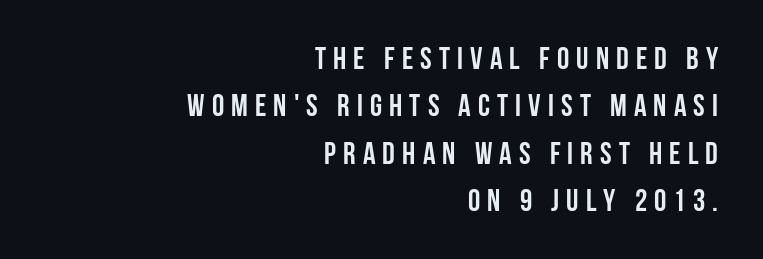
Q: Is the text bold? A: Yes.
Q: Is the text italic (slanted)? A: No, it is upright.
Q: Is the typeface a serif or a sans-serif typeface? A: Sans-serif.
Q: Is the text underlined? A: No.
Q: How is the paragraph aligned? A: Right-aligned.
Q: Is the spacing between letters normal or unusually wide? A: Unusually wide.
Q: Is the spacing between lines tight, normal or loose? A: Normal.
Q: Width (condensed, normal, or wide)? A: Condensed.
Q: Stroke contrast? A: Low.
Q: x-height? A: Large.
Q: Monospaced? A: No.
